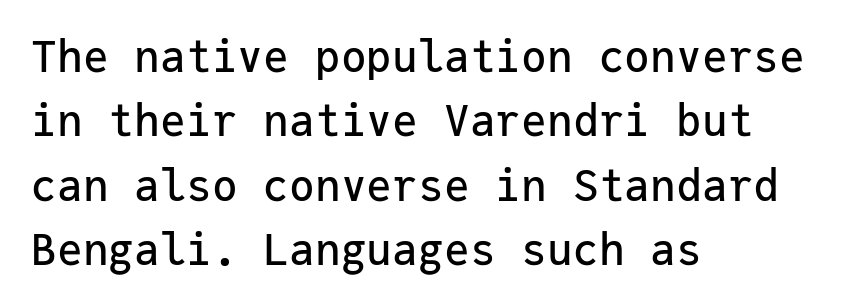
Q: Is the text italic (slanted)? A: No, it is upright.
Q: Is the typeface a serif or a sans-serif typeface? A: Sans-serif.
Q: Is the text underlined? A: No.
Q: How is the paragraph aligned? A: Left-aligned.
Q: Is the spacing between letters normal or unusually wide? A: Normal.
Q: Is the spacing between lines tight, normal or loose? A: Normal.
Q: Width (condensed, normal, or wide)? A: Normal.
Q: Stroke contrast? A: Low.
Q: x-height? A: Medium.
Q: Monospaced? A: Yes.
